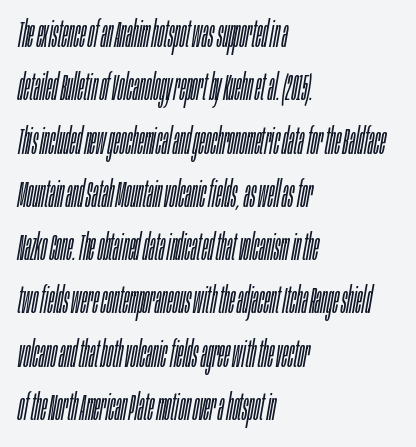
The image shows 36 px light, condensed type, italic (leaning right); set left-aligned, normal line spacing (1.48x), normal letter spacing, not underlined; low stroke contrast and a large x-height.
